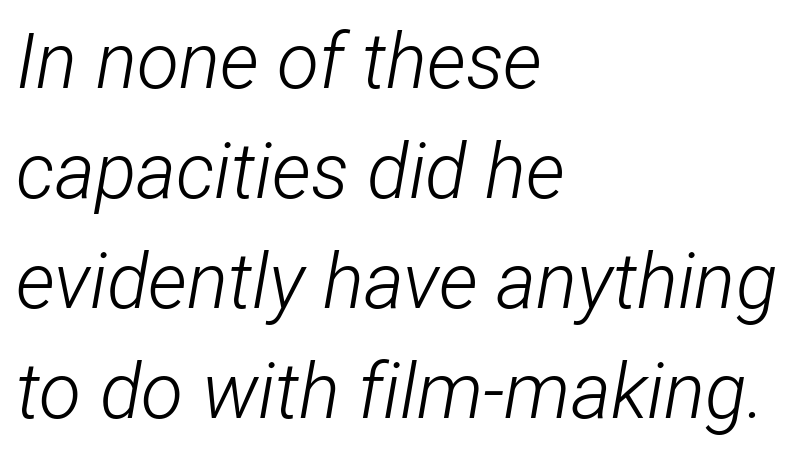
Q: Is the text bold? A: No.
Q: Is the text italic (slanted)? A: Yes, it leans right by about 12 degrees.
Q: Is the text underlined? A: No.
Q: How is the paragraph aligned? A: Left-aligned.
Q: Is the spacing between letters normal or unusually wide? A: Normal.
Q: Is the spacing between lines tight, normal or loose? A: Normal.
Q: Width (condensed, normal, or wide)? A: Condensed.
Q: Stroke contrast? A: Low.
Q: x-height? A: Medium.
Q: Monospaced? A: No.
